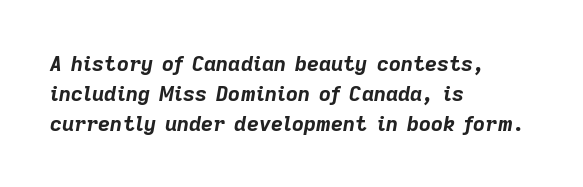
The image shows 21 px bold type, italic (leaning right); set left-aligned, normal line spacing (1.42x), normal letter spacing, not underlined.
